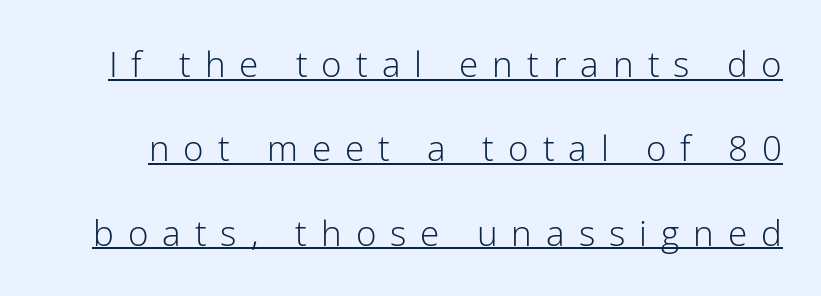
Q: Is the text bold? A: No.
Q: Is the text italic (slanted)? A: No, it is upright.
Q: Is the typeface a serif or a sans-serif typeface? A: Sans-serif.
Q: Is the text underlined? A: Yes.
Q: Is the spacing between letters normal or unusually wide? A: Unusually wide.
Q: Is the spacing between lines tight, normal or loose? A: Loose.
Q: Width (condensed, normal, or wide)? A: Normal.
Q: Stroke contrast? A: Low.
Q: x-height? A: Medium.
Q: Monospaced? A: No.
